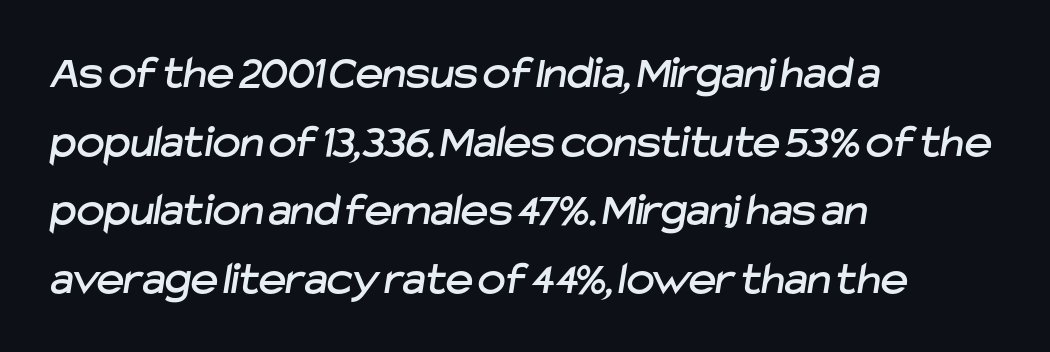
The image shows 47 px sans-serif type; set left-aligned, normal line spacing (1.46x), normal letter spacing, not underlined; low stroke contrast and a medium x-height.
